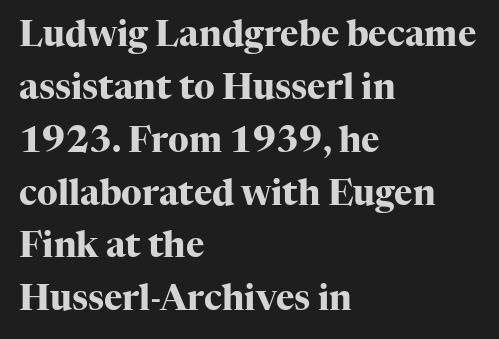
The image shows 35 px heavy serif type, upright; set left-aligned, normal line spacing (1.51x), normal letter spacing, not underlined; high stroke contrast and a medium x-height.
